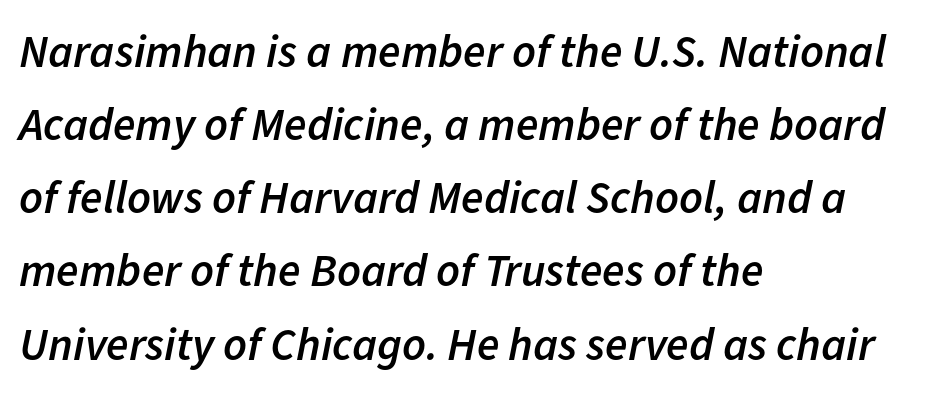
{"italic": "yes", "lean": "right", "slant_degrees": 11, "bold": "semi", "weight": "semibold", "width": "normal", "stroke_contrast": "low", "x_height": "medium", "monospaced": "no", "underline": "no", "align": "left", "line_spacing": "normal", "line_spacing_ratio": 1.59, "letter_spacing": "normal", "letter_spacing_em": 0.0, "glyph_px": 46}
